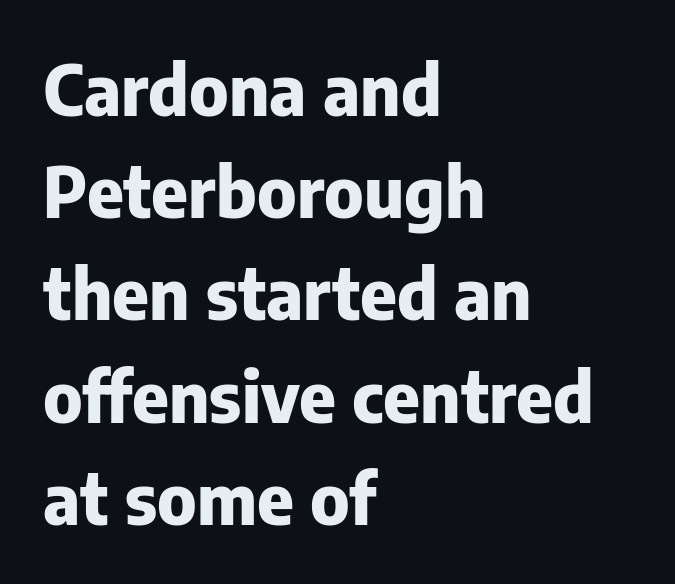
Descenders hang freely into open space. The glyphs have the mass of a bold cut. Note the varied advance widths — an 'i' is clearly narrower than an 'm'. The face used here is rendered with its standard letterfit.
